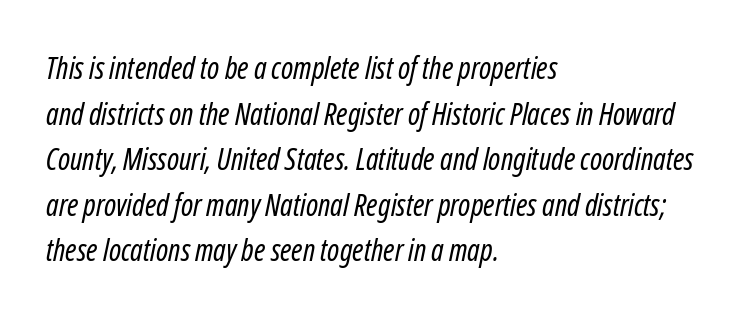
The image shows 30 px regular-weight, condensed type, italic (leaning right); set left-aligned, normal line spacing (1.52x), normal letter spacing, not underlined; low stroke contrast and a medium x-height.
